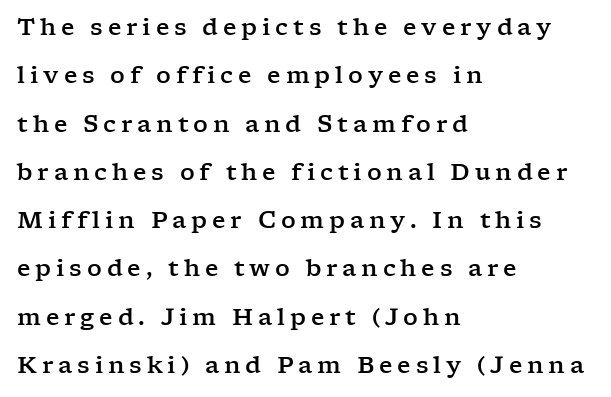
Q: Is the text italic (slanted)? A: No, it is upright.
Q: Is the text underlined? A: No.
Q: How is the paragraph aligned? A: Left-aligned.
Q: Is the spacing between letters normal or unusually wide? A: Unusually wide.
Q: Is the spacing between lines tight, normal or loose? A: Loose.
